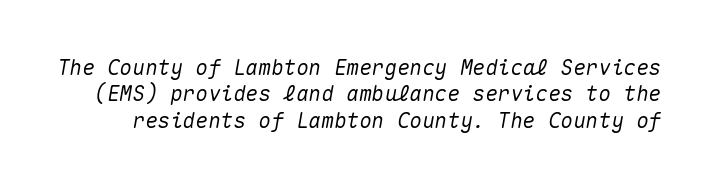
{"italic": "yes", "lean": "right", "slant_degrees": 10, "underline": "no", "line_spacing": "normal", "line_spacing_ratio": 1.26, "letter_spacing": "normal", "letter_spacing_em": 0.0, "glyph_px": 21}
